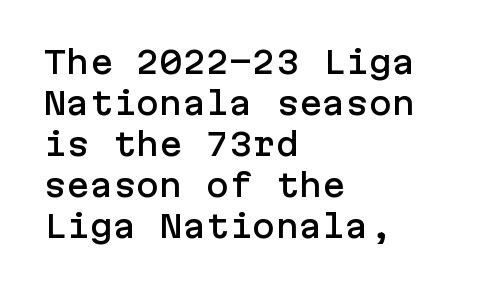
Q: Is the text italic (slanted)? A: No, it is upright.
Q: Is the typeface a serif or a sans-serif typeface? A: Sans-serif.
Q: Is the text underlined? A: No.
Q: How is the paragraph aligned? A: Left-aligned.
Q: Is the spacing between letters normal or unusually wide? A: Normal.
Q: Is the spacing between lines tight, normal or loose? A: Normal.
Q: Width (condensed, normal, or wide)? A: Normal.
Q: Stroke contrast? A: Low.
Q: x-height? A: Medium.
